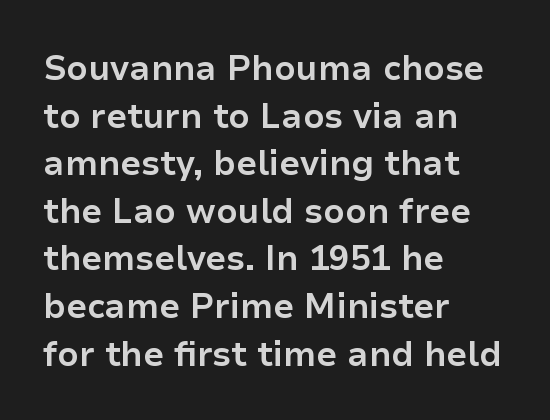
{"serif": "no", "italic": "no", "bold": "yes", "weight": "bold", "width": "normal", "stroke_contrast": "low", "x_height": "medium", "monospaced": "no", "underline": "no", "align": "left", "line_spacing": "normal", "line_spacing_ratio": 1.4, "letter_spacing": "normal", "letter_spacing_em": 0.0, "glyph_px": 34}
